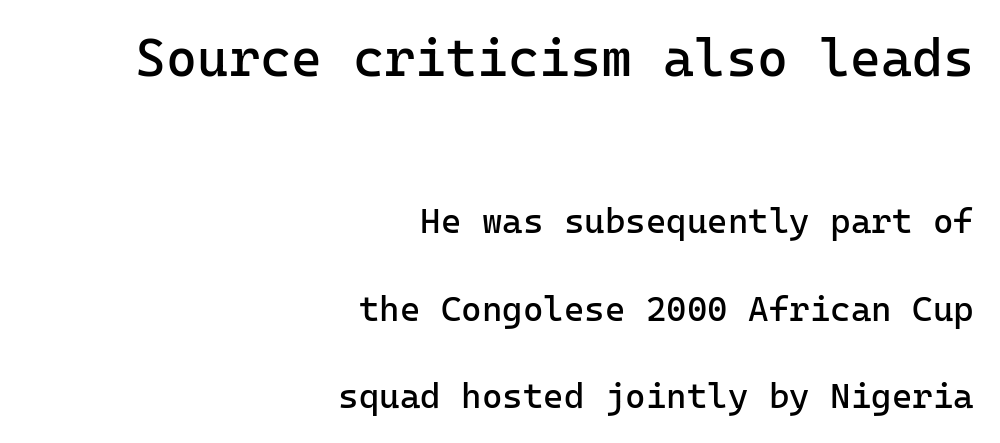
The image shows 53 px regular-weight sans-serif type, upright, monospaced; set right-aligned, loose line spacing (2.49x), normal letter spacing, not underlined; the first (top) block is 1.51x larger; low stroke contrast and a medium x-height.
